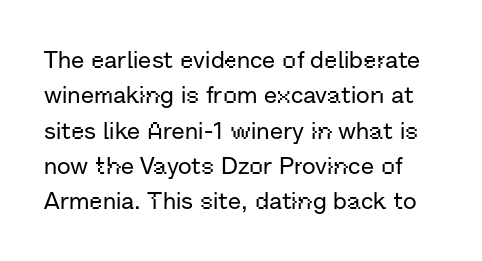
The image shows 24 px text type, upright; set normal line spacing (1.47x), normal letter spacing, not underlined.
